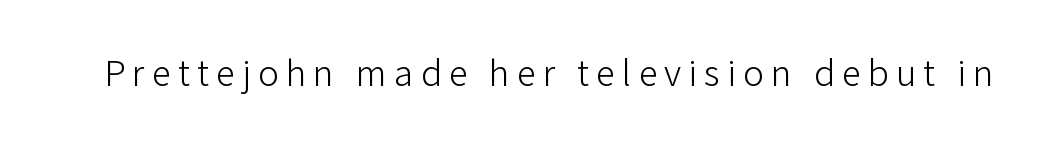
{"serif": "no", "italic": "no", "bold": "no", "weight": "light", "width": "normal", "stroke_contrast": "low", "x_height": "medium", "monospaced": "no", "underline": "no", "letter_spacing": "wide", "letter_spacing_em": 0.2, "glyph_px": 35}
